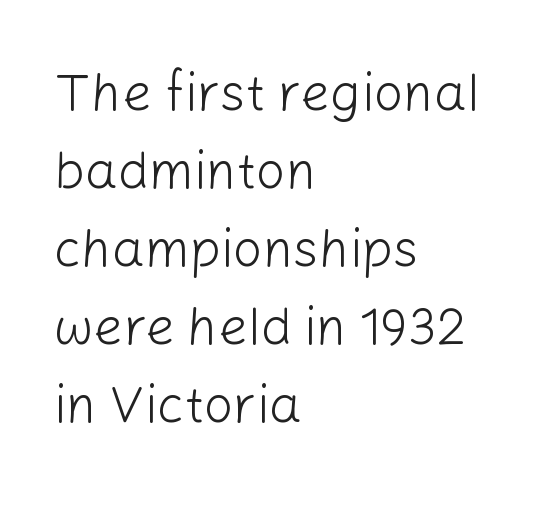
Q: Is the text bold? A: No.
Q: Is the text italic (slanted)? A: No, it is upright.
Q: Is the typeface a serif or a sans-serif typeface? A: Sans-serif.
Q: Is the text underlined? A: No.
Q: How is the paragraph aligned? A: Left-aligned.
Q: Is the spacing between letters normal or unusually wide? A: Normal.
Q: Is the spacing between lines tight, normal or loose? A: Normal.
Q: Width (condensed, normal, or wide)? A: Normal.
Q: Stroke contrast? A: Low.
Q: x-height? A: Medium.
Q: Monospaced? A: No.
